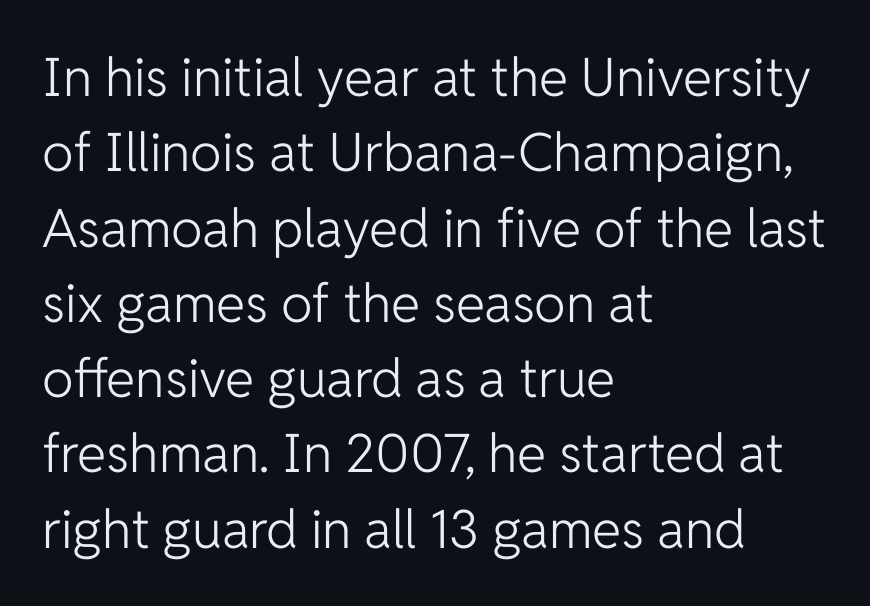
Q: Is the text bold? A: No.
Q: Is the text italic (slanted)? A: No, it is upright.
Q: Is the typeface a serif or a sans-serif typeface? A: Sans-serif.
Q: Is the text underlined? A: No.
Q: How is the paragraph aligned? A: Left-aligned.
Q: Is the spacing between letters normal or unusually wide? A: Normal.
Q: Is the spacing between lines tight, normal or loose? A: Normal.
Q: Width (condensed, normal, or wide)? A: Normal.
Q: Stroke contrast? A: Low.
Q: x-height? A: Medium.
Q: Monospaced? A: No.
